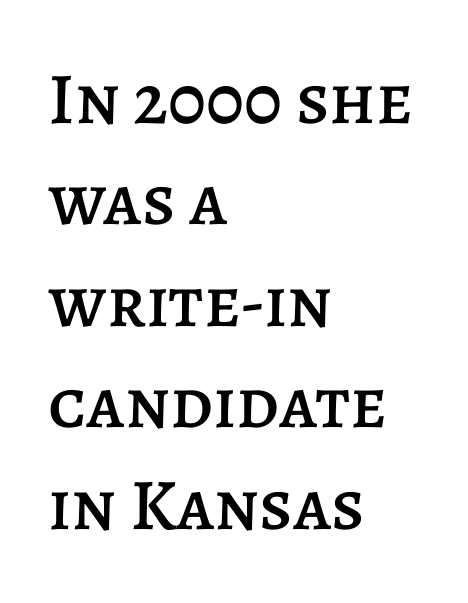
Q: Is the text italic (slanted)? A: No, it is upright.
Q: Is the text underlined? A: No.
Q: How is the paragraph aligned? A: Left-aligned.
Q: Is the spacing between letters normal or unusually wide? A: Normal.
Q: Is the spacing between lines tight, normal or loose? A: Normal.
Q: Width (condensed, normal, or wide)? A: Normal.
Q: Stroke contrast? A: Low.
Q: x-height? A: Large.
Q: Monospaced? A: No.
